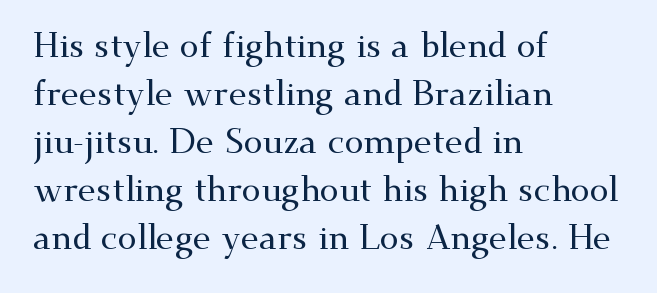
Q: Is the text italic (slanted)? A: No, it is upright.
Q: Is the typeface a serif or a sans-serif typeface? A: Serif.
Q: Is the text underlined? A: No.
Q: How is the paragraph aligned? A: Left-aligned.
Q: Is the spacing between letters normal or unusually wide? A: Normal.
Q: Is the spacing between lines tight, normal or loose? A: Normal.
Q: Width (condensed, normal, or wide)? A: Wide.
Q: Stroke contrast? A: Medium.
Q: x-height? A: Small.
Q: Monospaced? A: No.
